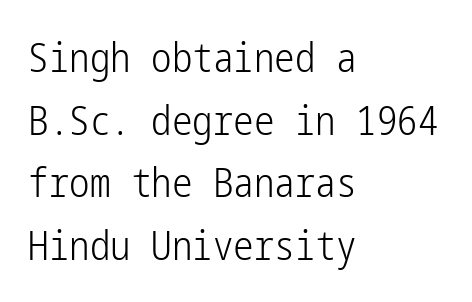
Reading down the column, the eye jumps a familiar distance to each next line. The cut favours lightness, reaching ordinary text weight at its darkest. What stands out about the letter spacing? Nothing — it is the standard amount. The font family rendered here belongs to the sans-serif group. Each line starts at the same left margin while the right side varies. Is there any slant? The stems are plumb.
